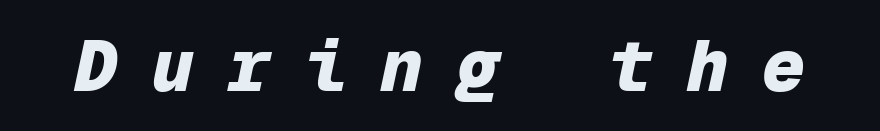
Q: Is the text bold? A: Yes.
Q: Is the text italic (slanted)? A: Yes, it leans right by about 12 degrees.
Q: Is the text underlined? A: No.
Q: Is the spacing between letters normal or unusually wide? A: Unusually wide.
Q: Width (condensed, normal, or wide)? A: Normal.
Q: Stroke contrast? A: Low.
Q: x-height? A: Medium.
Q: Monospaced? A: Yes.
